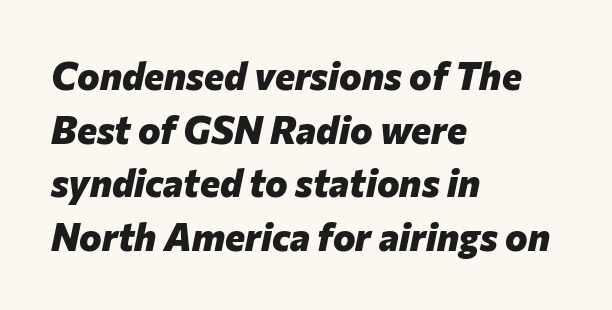
The image shows 38 px heavy type, italic (leaning right); set left-aligned, normal line spacing (1.41x), normal letter spacing, not underlined; low stroke contrast and a medium x-height.
